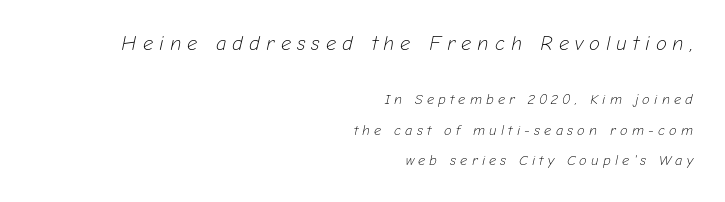
The image shows 20 px text type, italic (leaning right); set right-aligned, loose line spacing (2.17x), unusually wide letter spacing (+0.3 em), not underlined; the first (top) block is 1.43x larger.
